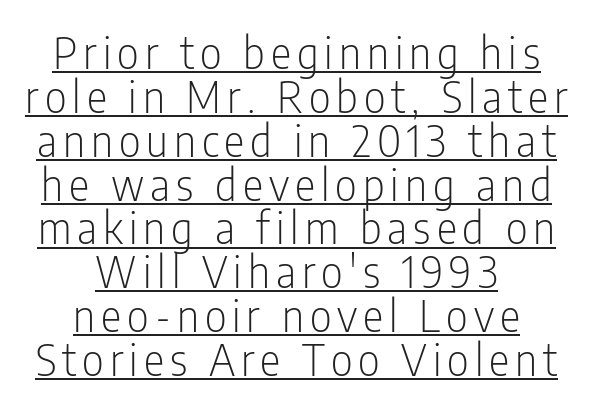
Q: Is the text bold? A: No.
Q: Is the text italic (slanted)? A: No, it is upright.
Q: Is the typeface a serif or a sans-serif typeface? A: Sans-serif.
Q: Is the text underlined? A: Yes.
Q: How is the paragraph aligned? A: Centered.
Q: Is the spacing between lines tight, normal or loose? A: Tight.
Q: Width (condensed, normal, or wide)? A: Condensed.
Q: Stroke contrast? A: Low.
Q: x-height? A: Medium.
Q: Monospaced? A: No.
